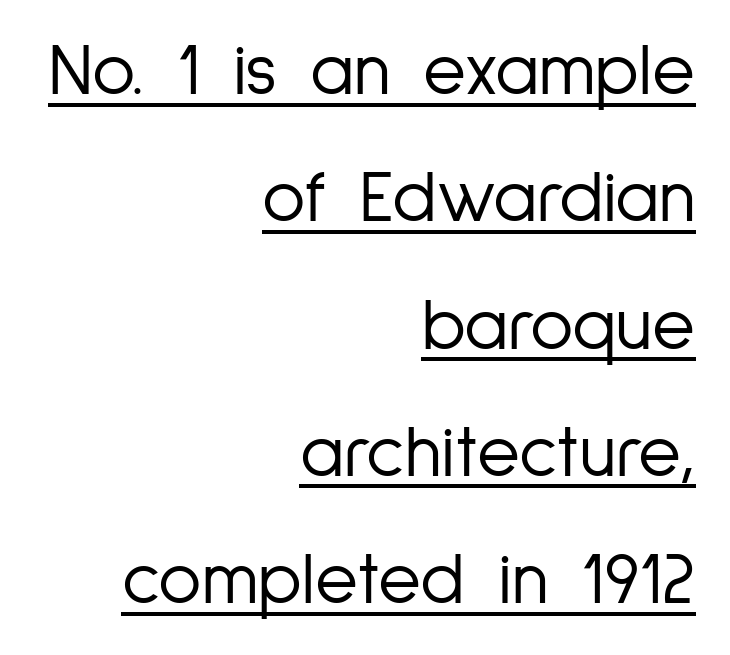
Q: Is the text bold? A: No.
Q: Is the text italic (slanted)? A: No, it is upright.
Q: Is the typeface a serif or a sans-serif typeface? A: Sans-serif.
Q: Is the text underlined? A: Yes.
Q: How is the paragraph aligned? A: Right-aligned.
Q: Is the spacing between letters normal or unusually wide? A: Normal.
Q: Width (condensed, normal, or wide)? A: Condensed.
Q: Stroke contrast? A: Low.
Q: x-height? A: Medium.
Q: Monospaced? A: No.
